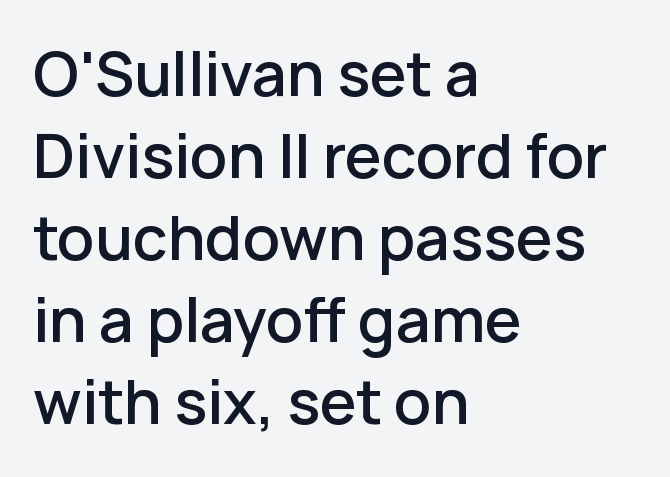
Serif or sans? Sans — the stroke terminals are bare. Leading: standard. The passage is arranged the way most books set body copy — flush left. Italic? Not at all — the glyphs are vertical. Letter spacing: default. Emphasis by weight is partial: semibold.
